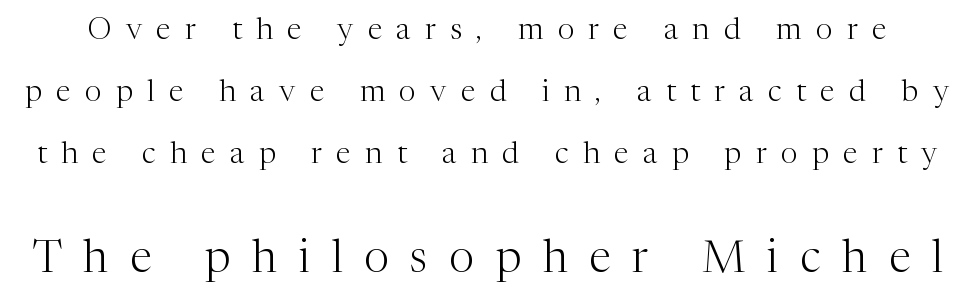
{"serif": "yes", "italic": "no", "bold": "no", "weight": "light", "width": "normal", "stroke_contrast": "medium", "x_height": "medium", "monospaced": "no", "underline": "no", "line_spacing": "loose", "line_spacing_ratio": 2.07, "letter_spacing": "wide", "letter_spacing_em": 0.48, "larger_block": "second", "size_ratio": 1.5, "glyph_px": 45}
